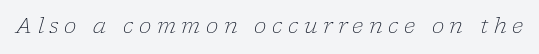
{"italic": "yes", "lean": "right", "slant_degrees": 17, "bold": "no", "underline": "no", "letter_spacing": "wide", "letter_spacing_em": 0.26, "glyph_px": 21}
